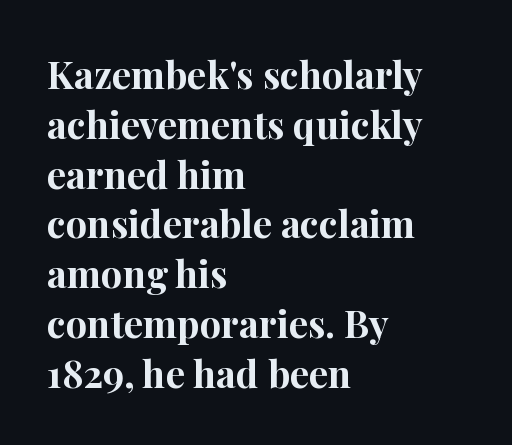
Standard letterfit; no display-style spreading of the glyphs. The typography opts for an upright posture over an oblique one. Evenly set lines give the paragraph a standard silhouette. This is serif lettering, the kind often seen in printed books.
